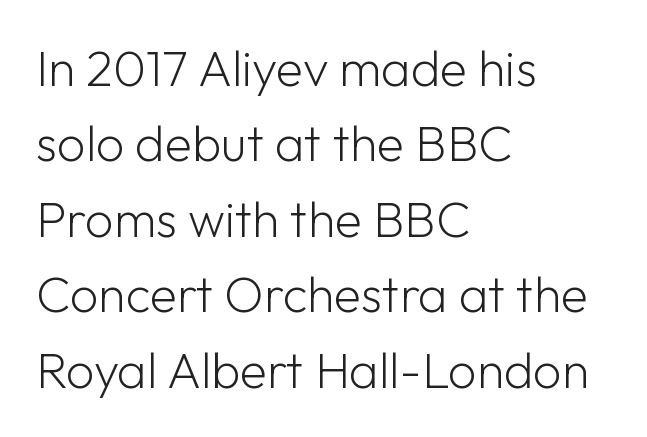
The words here are not underlined. Horizontally, the lines are justified to the leading edge only. Summary of vertical rhythm: regular, with standard interline spacing. These glyphs show unthickened strokes, regular width or finer.
